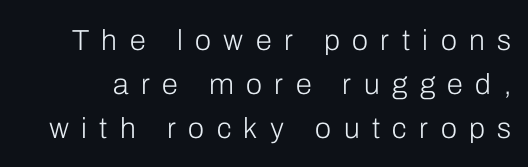
{"serif": "no", "italic": "no", "bold": "no", "weight": "light", "width": "normal", "stroke_contrast": "low", "x_height": "medium", "monospaced": "no", "underline": "no", "line_spacing": "normal", "line_spacing_ratio": 1.51, "letter_spacing": "wide", "letter_spacing_em": 0.43, "glyph_px": 29}
